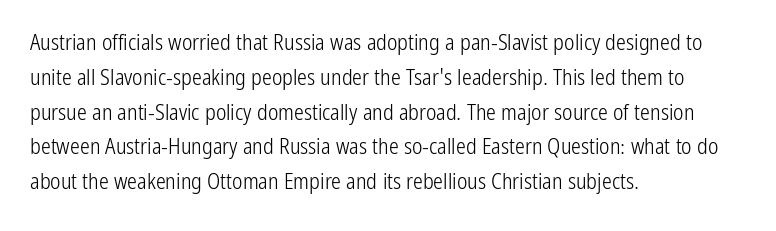
The image shows 22 px text type, upright; set left-aligned, normal line spacing (1.58x), normal letter spacing, not underlined.
